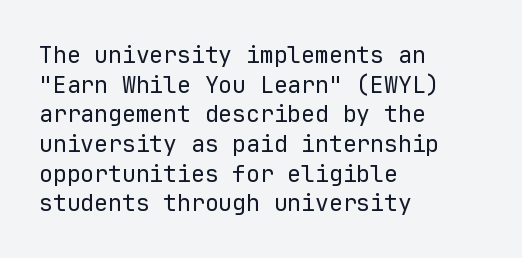
Q: Is the text bold? A: No.
Q: Is the text italic (slanted)? A: No, it is upright.
Q: Is the text underlined? A: No.
Q: How is the paragraph aligned? A: Left-aligned.
Q: Is the spacing between letters normal or unusually wide? A: Normal.
Q: Is the spacing between lines tight, normal or loose? A: Normal.
